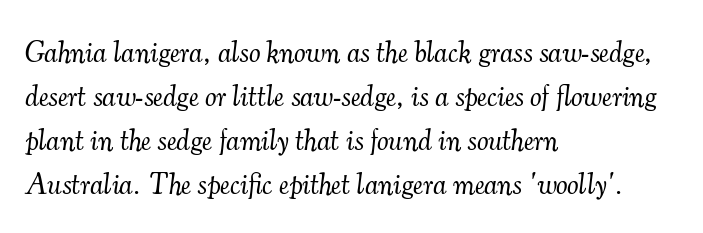
The image shows 29 px light serif type, italic (leaning right); set left-aligned, normal line spacing (1.52x), normal letter spacing, not underlined; medium stroke contrast and a small x-height.
